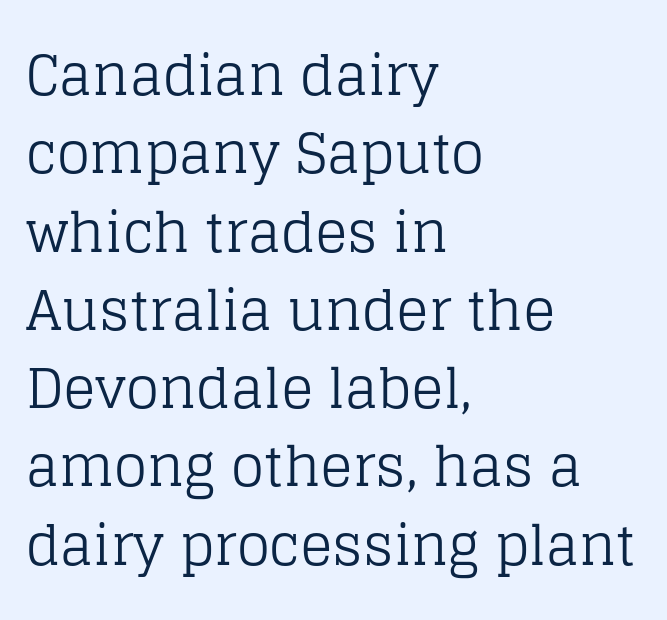
The image shows 54 px regular-weight serif type, upright; set left-aligned, normal line spacing (1.45x), normal letter spacing, not underlined; low stroke contrast and a large x-height.
